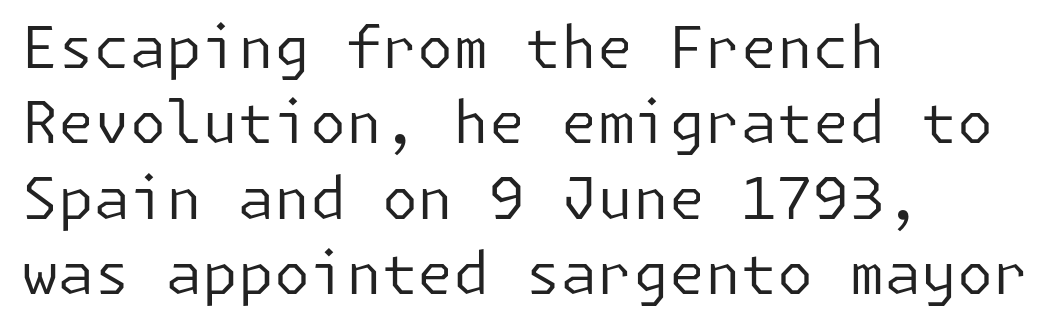
Q: Is the text bold? A: No.
Q: Is the text italic (slanted)? A: No, it is upright.
Q: Is the typeface a serif or a sans-serif typeface? A: Sans-serif.
Q: Is the text underlined? A: No.
Q: How is the paragraph aligned? A: Left-aligned.
Q: Is the spacing between letters normal or unusually wide? A: Normal.
Q: Is the spacing between lines tight, normal or loose? A: Normal.
Q: Width (condensed, normal, or wide)? A: Normal.
Q: Stroke contrast? A: Low.
Q: x-height? A: Medium.
